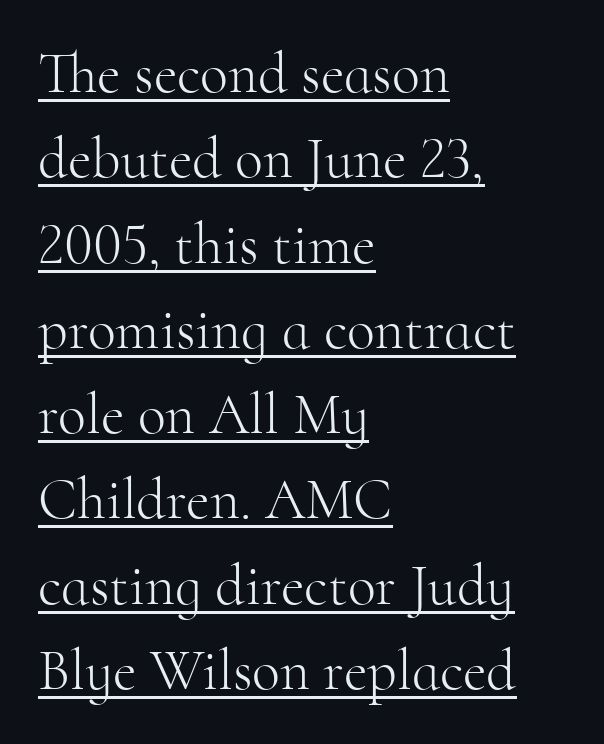
{"serif": "yes", "italic": "no", "bold": "no", "weight": "light", "width": "normal", "stroke_contrast": "high", "x_height": "small", "monospaced": "no", "underline": "yes", "align": "left", "line_spacing": "normal", "line_spacing_ratio": 1.47, "letter_spacing": "normal", "letter_spacing_em": 0.0, "glyph_px": 58}
